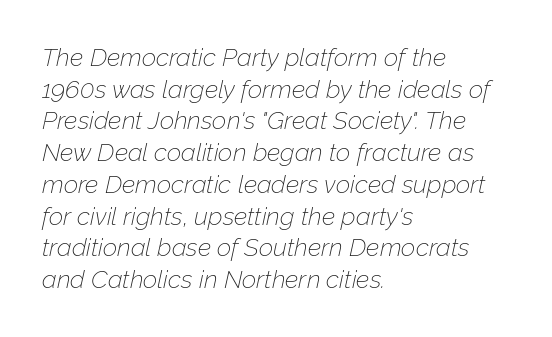
Does extra space separate the letters? No, they use regular spacing. Does the lettering tilt? It does — this is italic. Is the type heavy? It reads as light-to-regular instead. The space directly below the letters is spotless.
